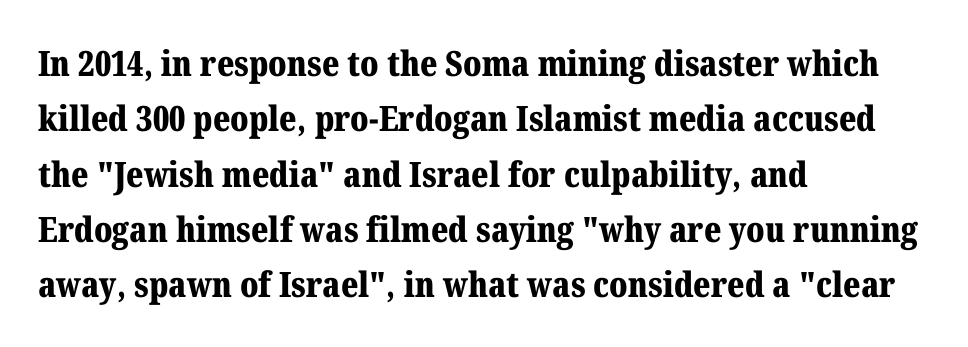
{"serif": "yes", "italic": "no", "bold": "yes", "weight": "bold", "width": "normal", "stroke_contrast": "medium", "x_height": "medium", "monospaced": "no", "underline": "no", "align": "left", "line_spacing": "normal", "line_spacing_ratio": 1.58, "letter_spacing": "normal", "letter_spacing_em": 0.0, "glyph_px": 35}
